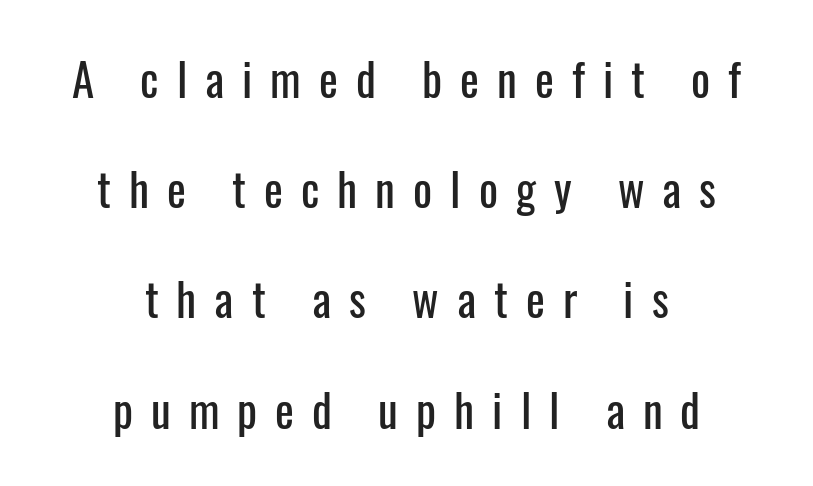
Q: Is the text italic (slanted)? A: No, it is upright.
Q: Is the typeface a serif or a sans-serif typeface? A: Sans-serif.
Q: Is the text underlined? A: No.
Q: How is the paragraph aligned? A: Centered.
Q: Is the spacing between letters normal or unusually wide? A: Unusually wide.
Q: Is the spacing between lines tight, normal or loose? A: Loose.
Q: Width (condensed, normal, or wide)? A: Condensed.
Q: Stroke contrast? A: Low.
Q: x-height? A: Medium.
Q: Monospaced? A: No.
